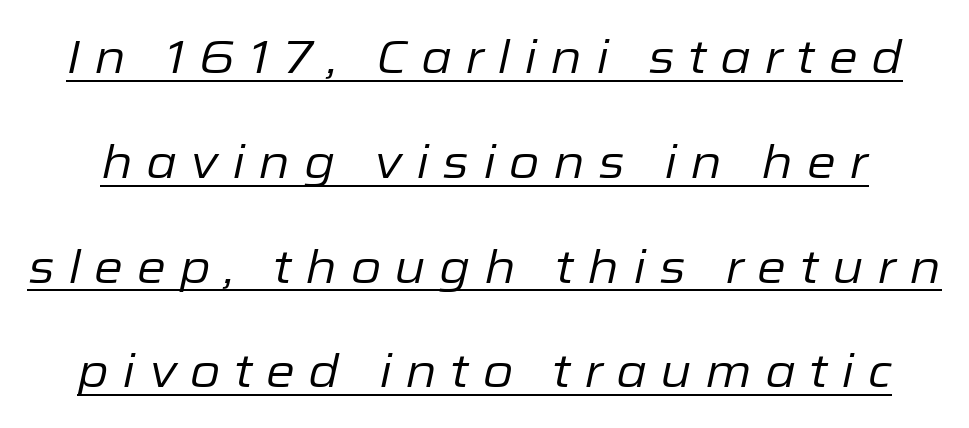
Weight: regular or lighter. What stands out about the letter spacing? Its width — letters are far apart. The passage shown is underscored from start to finish. Does the leading feel generous? Absolutely, it's lavish. These lines were composed using italics.
